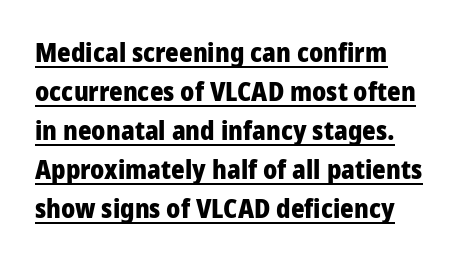
Italic: no, the glyphs are upright roman. Interline gaps are of average width in this sample. In terms of letterspacing, this is plain default setting. Typographic density is high because the face is bold. This rendering features underlined lettering.
